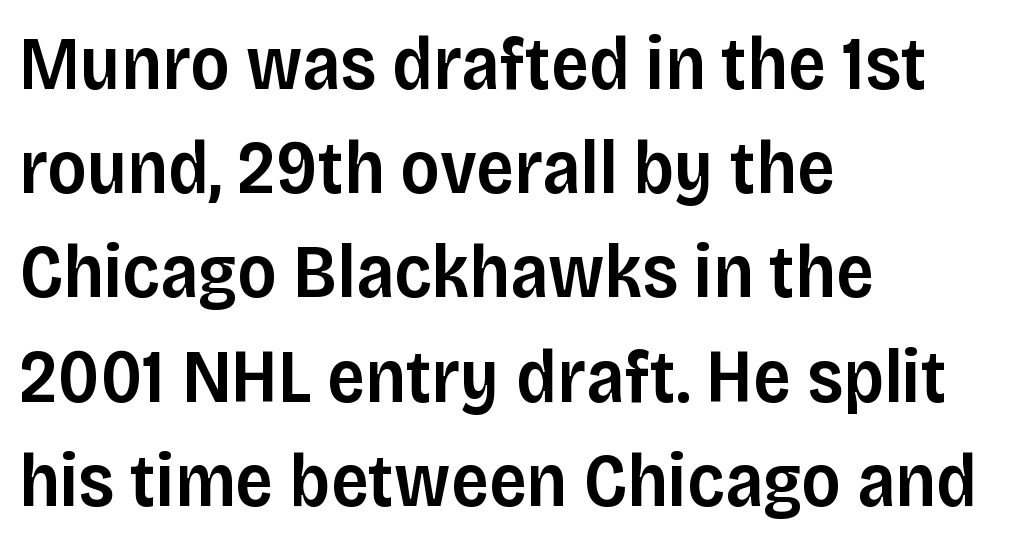
The image shows 75 px semibold sans-serif type, upright; set left-aligned, normal line spacing (1.39x), normal letter spacing, not underlined; low stroke contrast and a large x-height.
